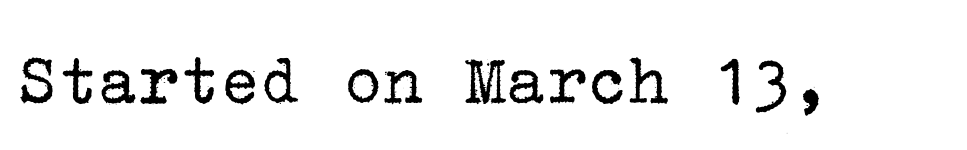
{"serif": "yes", "italic": "no", "bold": "no", "weight": "regular", "width": "normal", "stroke_contrast": "low", "x_height": "medium", "underline": "no", "letter_spacing": "normal", "letter_spacing_em": 0.0, "glyph_px": 76}
